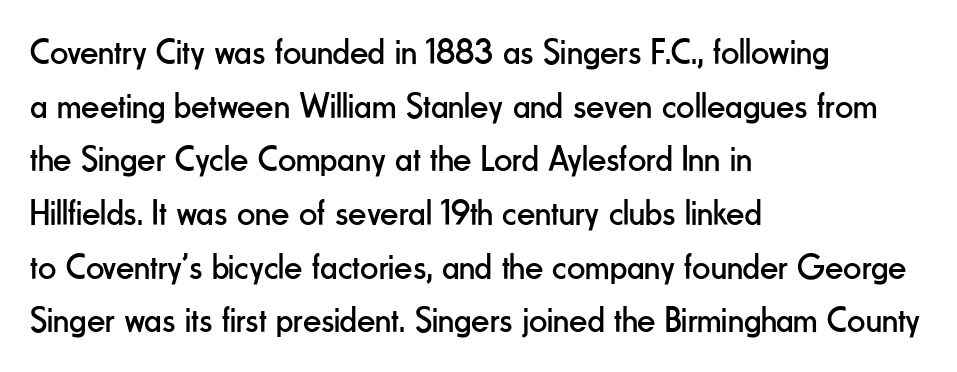
{"serif": "no", "italic": "no", "bold": "no", "weight": "regular", "width": "condensed", "stroke_contrast": "low", "x_height": "small", "monospaced": "no", "underline": "no", "align": "left", "line_spacing": "normal", "line_spacing_ratio": 1.49, "letter_spacing": "normal", "letter_spacing_em": 0.0, "glyph_px": 36}
